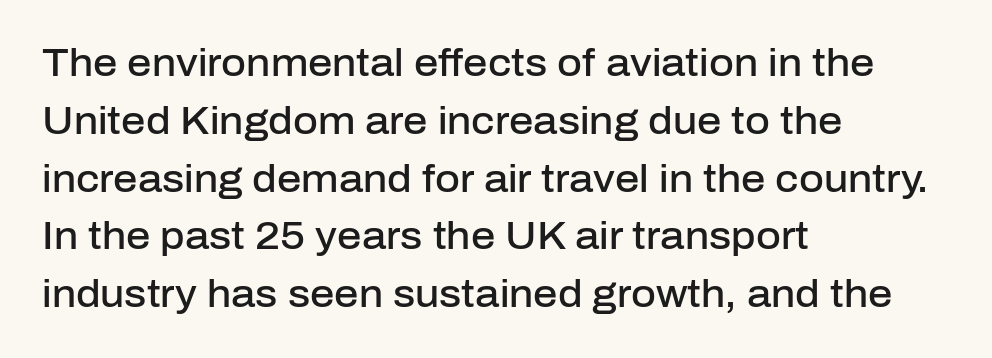
{"serif": "no", "italic": "no", "bold": "semi", "weight": "semibold", "width": "normal", "stroke_contrast": "low", "x_height": "medium", "monospaced": "no", "underline": "no", "align": "left", "line_spacing": "normal", "line_spacing_ratio": 1.52, "letter_spacing": "normal", "letter_spacing_em": 0.0, "glyph_px": 38}
